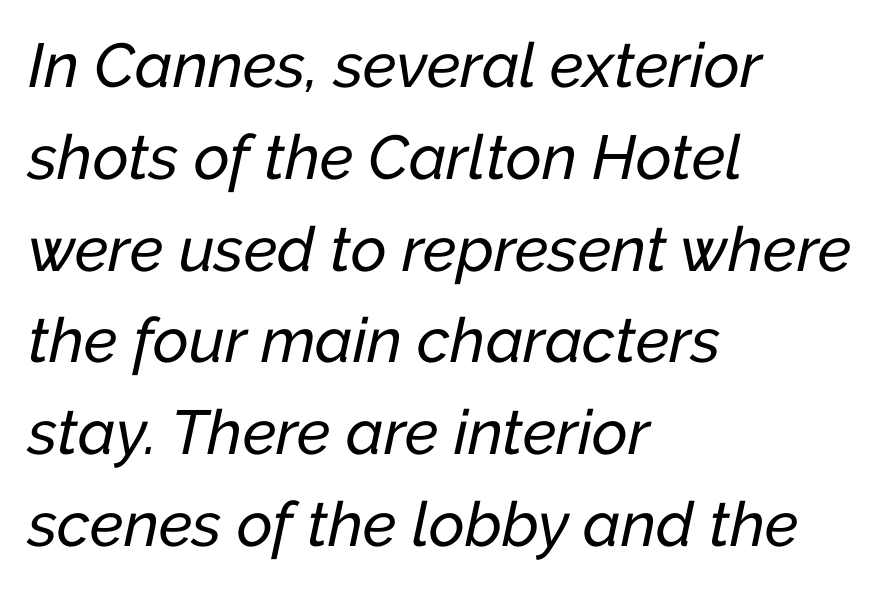
The image shows 62 px text type, italic (leaning right); set left-aligned, normal line spacing (1.48x), normal letter spacing, not underlined; low stroke contrast and a medium x-height.
